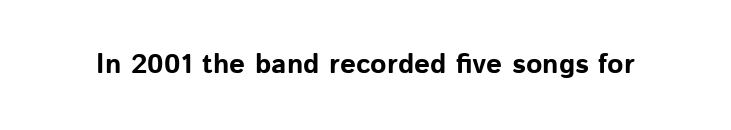
The image shows 28 px bold sans-serif type, upright; set normal letter spacing, not underlined; low stroke contrast and a medium x-height.
